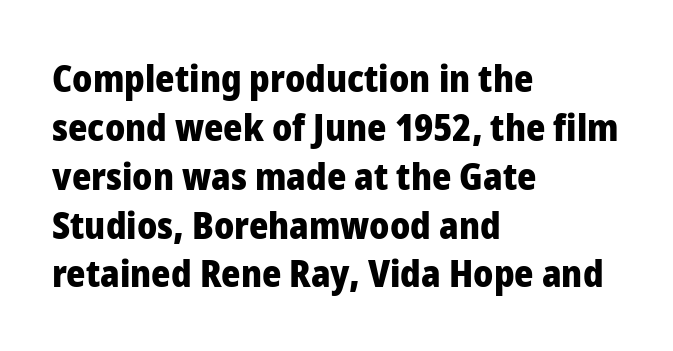
{"serif": "no", "italic": "no", "bold": "yes", "weight": "heavy", "width": "normal", "stroke_contrast": "low", "x_height": "medium", "monospaced": "no", "underline": "no", "align": "left", "line_spacing": "normal", "line_spacing_ratio": 1.32, "letter_spacing": "normal", "letter_spacing_em": 0.0, "glyph_px": 37}
